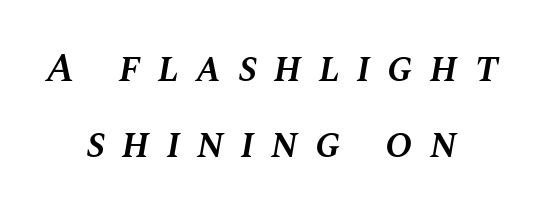
{"italic": "yes", "lean": "right", "slant_degrees": 10, "bold": "semi", "weight": "semibold", "width": "normal", "stroke_contrast": "medium", "x_height": "large", "monospaced": "no", "underline": "no", "align": "center", "line_spacing_ratio": 1.85, "letter_spacing": "wide", "letter_spacing_em": 0.41, "glyph_px": 41}
